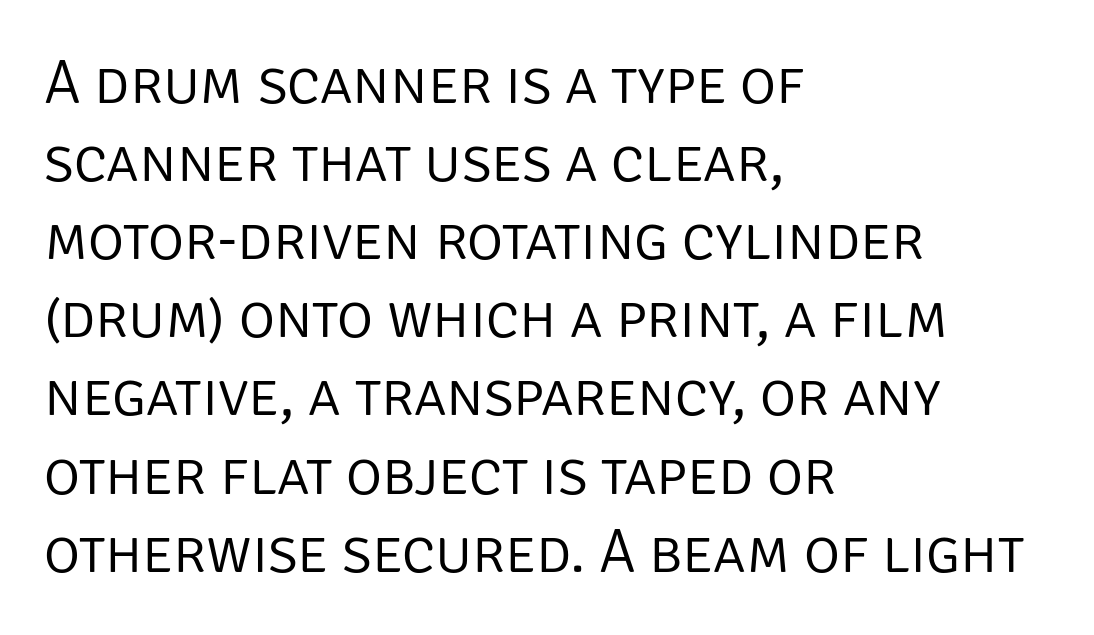
The image shows 62 px light sans-serif type, upright; set left-aligned, normal line spacing (1.26x), normal letter spacing, not underlined; low stroke contrast and a large x-height.
